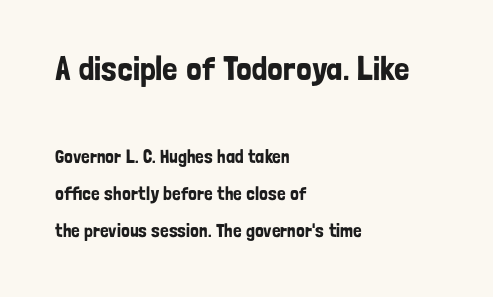
Q: Is the text italic (slanted)? A: No, it is upright.
Q: Is the typeface a serif or a sans-serif typeface? A: Sans-serif.
Q: Is the text underlined? A: No.
Q: How is the paragraph aligned? A: Left-aligned.
Q: Is the spacing between letters normal or unusually wide? A: Normal.
Q: Is the spacing between lines tight, normal or loose? A: Loose.
Q: Which block of text is set in a larger size, the first (top) or the second (bottom)? A: The first (top) one.
Q: Width (condensed, normal, or wide)? A: Condensed.
Q: Stroke contrast? A: Low.
Q: x-height? A: Medium.
Q: Monospaced? A: No.
